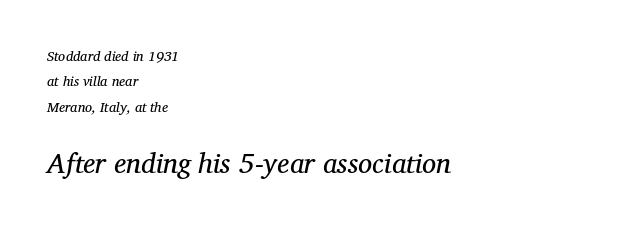
The image shows 28 px regular-weight serif type, italic (leaning right); set left-aligned, line spacing 1.81x, normal letter spacing, not underlined; the second (bottom) block is 2.0x larger; medium stroke contrast and a medium x-height.
